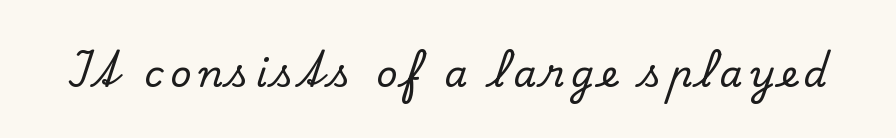
The font family rendered here belongs to the serif group. The baseline area is clear. Each letter keeps its own natural width here, so spacing adapts to shape.
